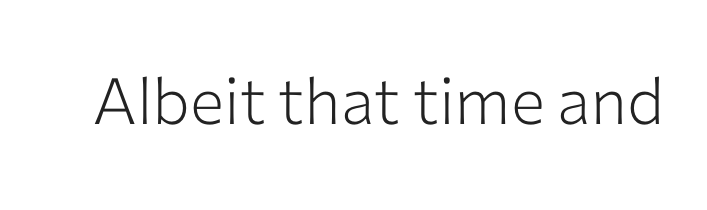
{"serif": "no", "italic": "no", "bold": "no", "weight": "light", "width": "normal", "stroke_contrast": "low", "x_height": "medium", "monospaced": "no", "underline": "no", "letter_spacing": "normal", "letter_spacing_em": 0.0, "glyph_px": 64}
